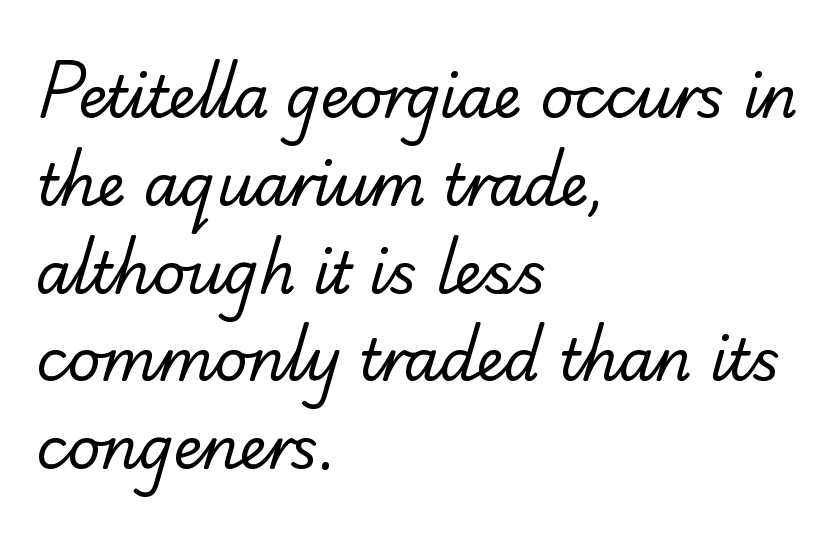
{"serif": "yes", "bold": "no", "weight": "regular", "width": "normal", "stroke_contrast": "low", "x_height": "small", "monospaced": "no", "underline": "no", "align": "left", "line_spacing": "normal", "line_spacing_ratio": 1.54, "letter_spacing": "normal", "letter_spacing_em": 0.0, "glyph_px": 57}
